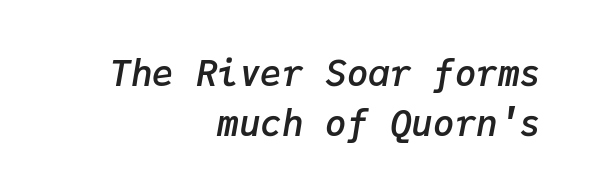
Q: Is the text bold? A: Semi-bold.
Q: Is the text italic (slanted)? A: Yes, it leans right by about 9 degrees.
Q: Is the text underlined? A: No.
Q: How is the paragraph aligned? A: Right-aligned.
Q: Is the spacing between letters normal or unusually wide? A: Normal.
Q: Is the spacing between lines tight, normal or loose? A: Normal.
Q: Width (condensed, normal, or wide)? A: Normal.
Q: Stroke contrast? A: Low.
Q: x-height? A: Medium.
Q: Monospaced? A: Yes.
